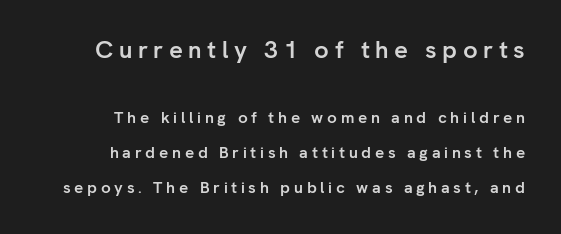
The image shows 24 px bold type, upright; set right-aligned, loose line spacing (2.19x), unusually wide letter spacing (+0.23 em), not underlined; the first (top) block is 1.5x larger.
